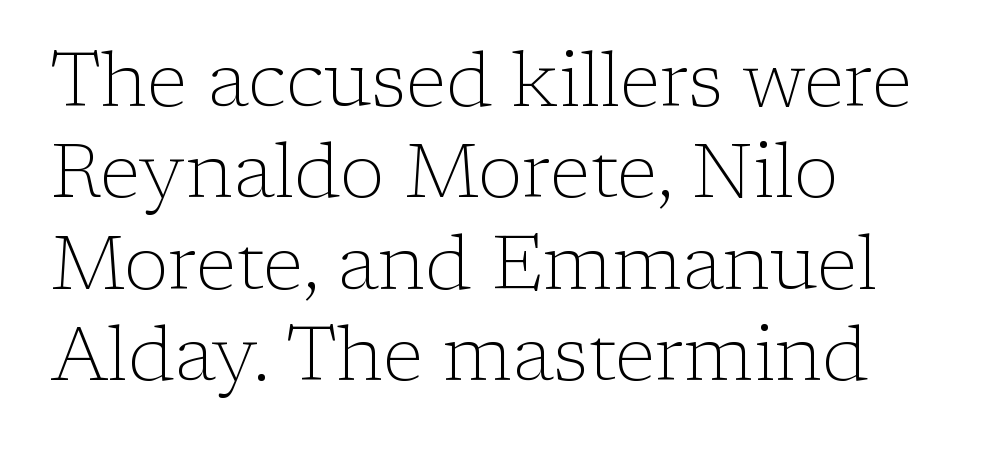
Q: Is the text bold? A: No.
Q: Is the text italic (slanted)? A: No, it is upright.
Q: Is the typeface a serif or a sans-serif typeface? A: Serif.
Q: Is the text underlined? A: No.
Q: How is the paragraph aligned? A: Left-aligned.
Q: Is the spacing between letters normal or unusually wide? A: Normal.
Q: Width (condensed, normal, or wide)? A: Normal.
Q: Stroke contrast? A: Low.
Q: x-height? A: Medium.
Q: Monospaced? A: No.
